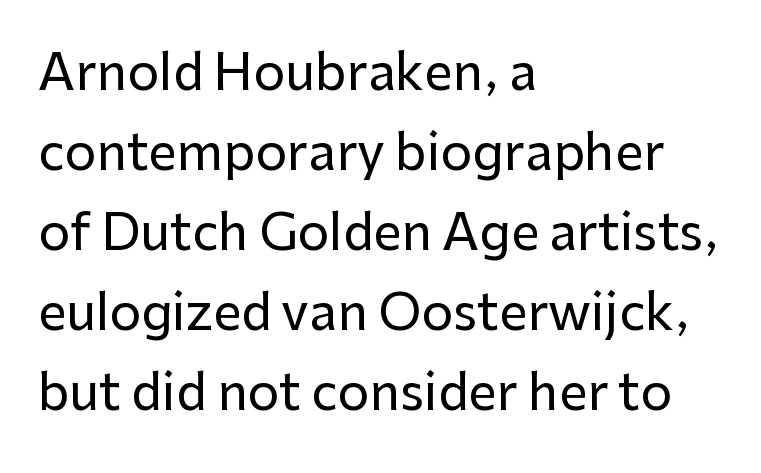
Note the varied advance widths — an 'i' is clearly narrower than an 'm'. Regular leading. The font's upright variant was chosen for this text. The glyphs in this specimen are sans serif.
